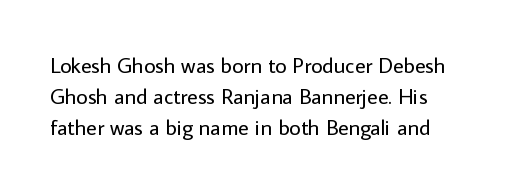
The image shows 22 px text type, upright; set left-aligned, normal line spacing (1.41x), normal letter spacing, not underlined.
